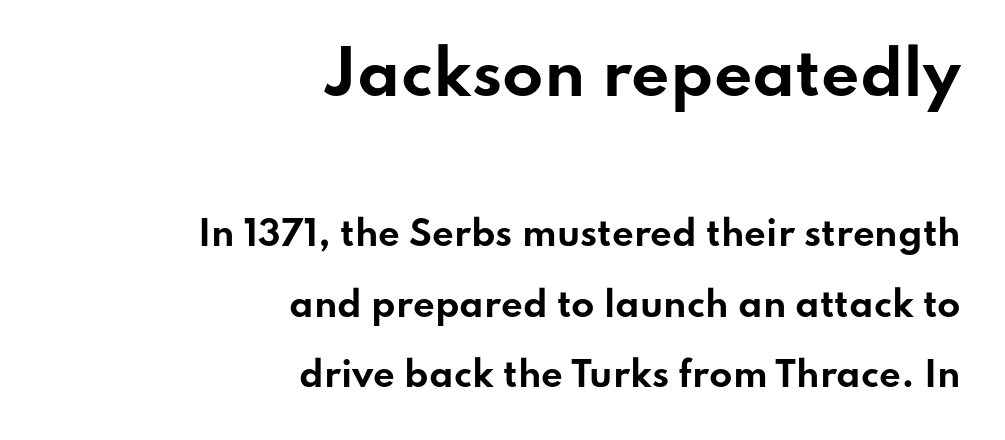
Typographic density is high because the face is bold. Upright lettering throughout. Typeset ragged left — the right edge is the straight one. Quick note: underline off. The rendering uses a large line-height, opening up the rows.
